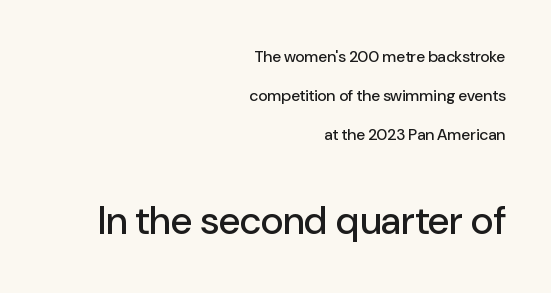
Quick note: underline off. Is the lower block the larger one? Yes — the lower block carries the bigger type. Layout note: lines flush right. Does the type have serifs? No, each stem ends abruptly. When letters stand straight like this, we call the style roman or upright. Airy leading.
